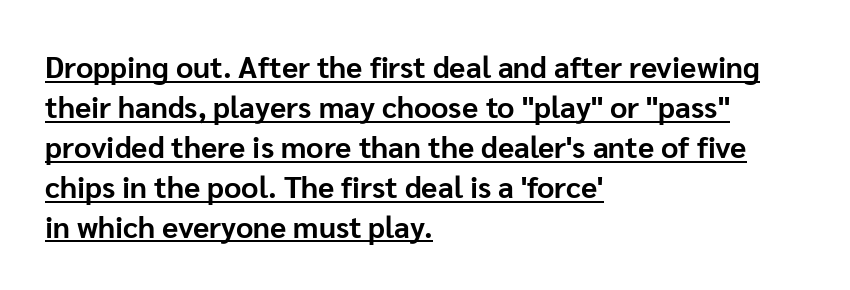
Q: Is the text bold? A: Yes.
Q: Is the text italic (slanted)? A: No, it is upright.
Q: Is the typeface a serif or a sans-serif typeface? A: Sans-serif.
Q: Is the text underlined? A: Yes.
Q: How is the paragraph aligned? A: Left-aligned.
Q: Is the spacing between letters normal or unusually wide? A: Normal.
Q: Is the spacing between lines tight, normal or loose? A: Normal.
Q: Width (condensed, normal, or wide)? A: Normal.
Q: Stroke contrast? A: Low.
Q: x-height? A: Medium.
Q: Monospaced? A: No.
